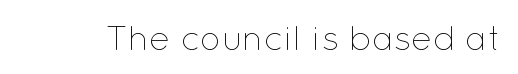
Q: Is the text bold? A: No.
Q: Is the text italic (slanted)? A: No, it is upright.
Q: Is the text underlined? A: No.
Q: Is the spacing between letters normal or unusually wide? A: Normal.
Q: Width (condensed, normal, or wide)? A: Normal.
Q: Stroke contrast? A: Low.
Q: x-height? A: Medium.
Q: Monospaced? A: No.
